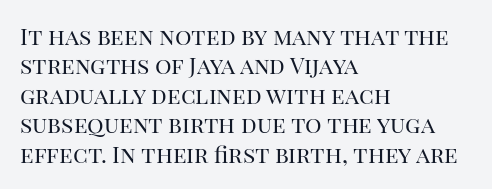
{"italic": "no", "bold": "no", "underline": "no", "align": "left", "line_spacing": "normal", "line_spacing_ratio": 1.28, "letter_spacing": "normal", "letter_spacing_em": 0.0, "glyph_px": 23}
